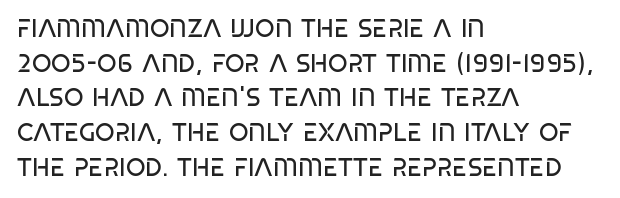
These lines keep a tight, regular rhythm from letter to letter. Quick note: underline off. This sample is left-justified, so line endings fall wherever the words run out. The cut favours lightness, reaching ordinary text weight at its darkest. Leading matches the norm, producing a regular column.
